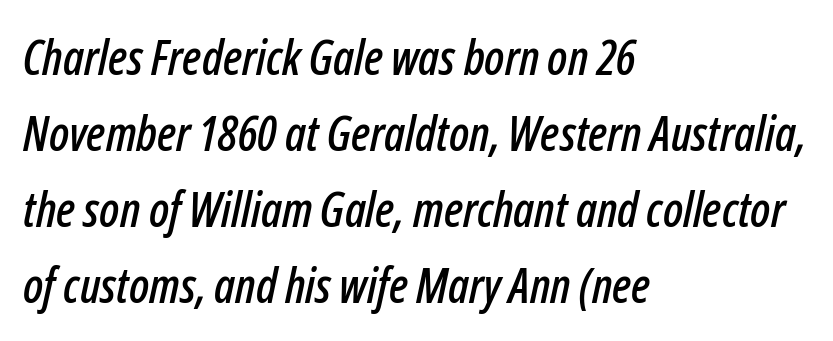
Q: Is the text italic (slanted)? A: Yes, it leans right by about 12 degrees.
Q: Is the text underlined? A: No.
Q: How is the paragraph aligned? A: Left-aligned.
Q: Is the spacing between letters normal or unusually wide? A: Normal.
Q: Is the spacing between lines tight, normal or loose? A: Normal.
Q: Width (condensed, normal, or wide)? A: Condensed.
Q: Stroke contrast? A: Low.
Q: x-height? A: Medium.
Q: Monospaced? A: No.
